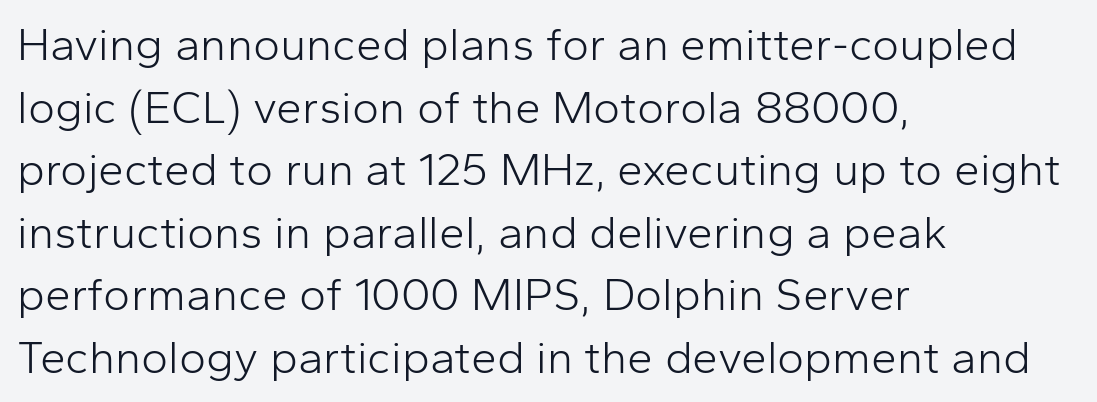
The image shows 46 px light sans-serif type, upright; set left-aligned, normal line spacing (1.36x), normal letter spacing, not underlined; low stroke contrast and a medium x-height.
